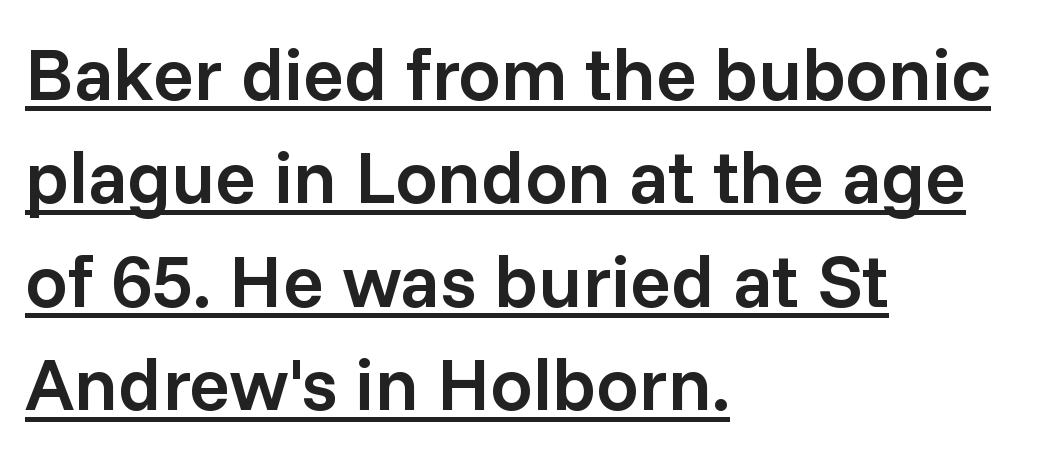
The image shows 75 px semibold sans-serif type, upright; set left-aligned, normal line spacing (1.38x), normal letter spacing, underlined; low stroke contrast and a medium x-height.
